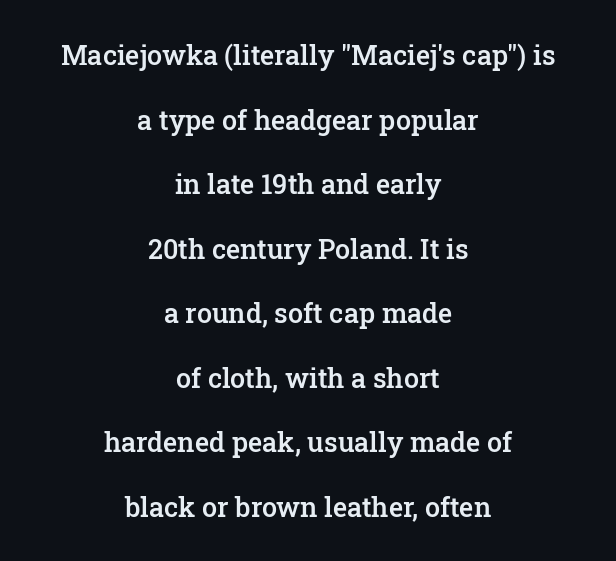
The image shows 27 px text type, upright; set centered, loose line spacing (2.39x), normal letter spacing, not underlined.
